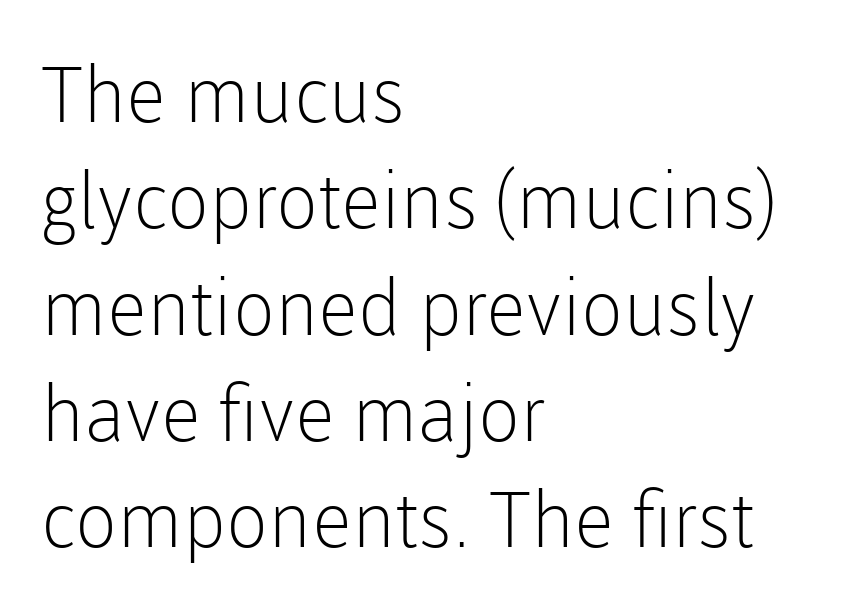
The image shows 77 px light sans-serif type, upright; set left-aligned, normal line spacing (1.38x), normal letter spacing, not underlined; low stroke contrast and a medium x-height.
